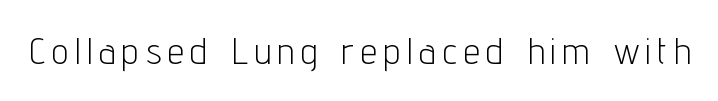
The font family rendered here belongs to the sans-serif group. Caption: face not bold, strokes unweighted. Quick note: underline off. Every stem runs plumb, perpendicular to the baseline.
